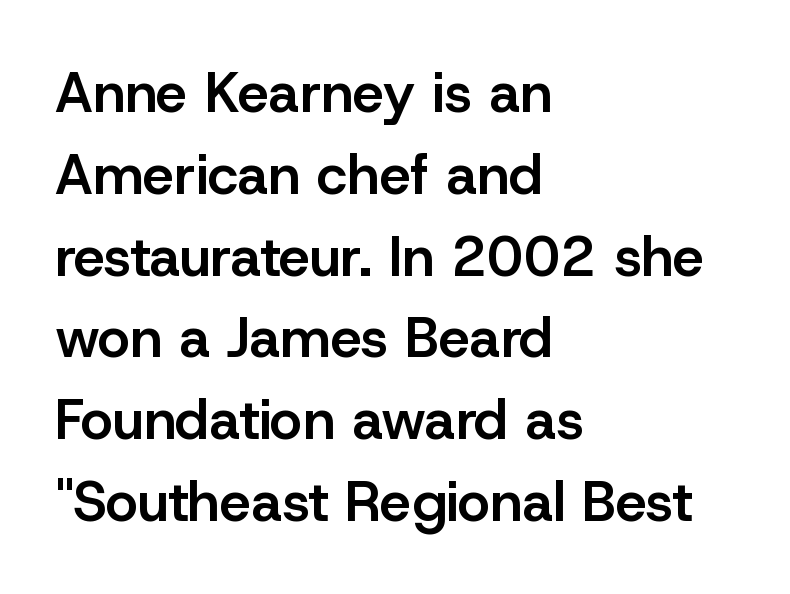
The image shows 56 px semibold sans-serif type, upright; set left-aligned, normal line spacing (1.46x), normal letter spacing, not underlined; low stroke contrast and a medium x-height.
